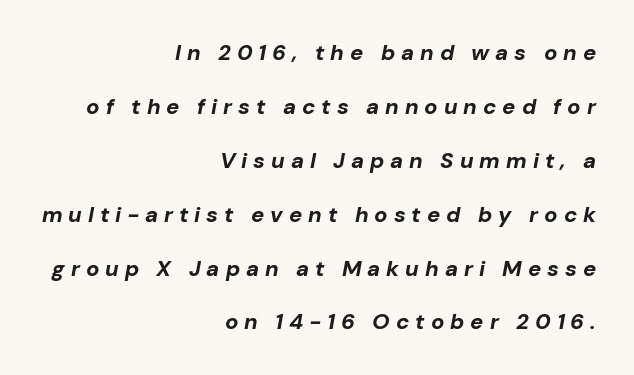
The image shows 22 px bold type, italic (leaning right); set right-aligned, loose line spacing (2.45x), unusually wide letter spacing (+0.27 em), not underlined.
